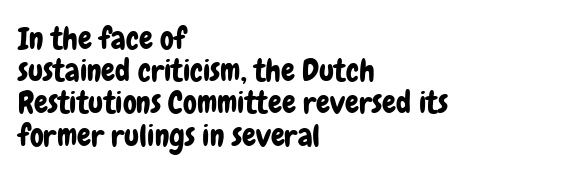
{"serif": "no", "italic": "no", "width": "condensed", "stroke_contrast": "low", "x_height": "medium", "monospaced": "no", "underline": "no", "align": "left", "line_spacing": "tight", "line_spacing_ratio": 1.04, "letter_spacing": "normal", "letter_spacing_em": 0.0, "glyph_px": 31}
